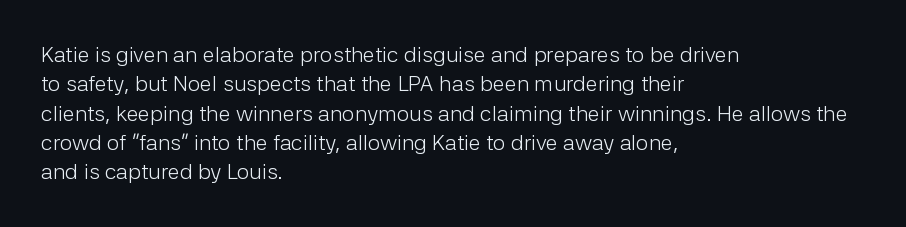
{"italic": "no", "bold": "no", "underline": "no", "align": "left", "line_spacing": "normal", "line_spacing_ratio": 1.33, "letter_spacing": "normal", "letter_spacing_em": 0.0, "glyph_px": 22}
